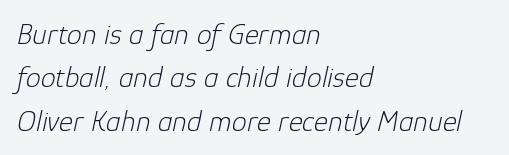
Q: Is the text bold? A: No.
Q: Is the text italic (slanted)? A: Yes, it leans right by about 12 degrees.
Q: Is the text underlined? A: No.
Q: How is the paragraph aligned? A: Left-aligned.
Q: Is the spacing between letters normal or unusually wide? A: Normal.
Q: Is the spacing between lines tight, normal or loose? A: Normal.
Q: Width (condensed, normal, or wide)? A: Normal.
Q: Stroke contrast? A: Low.
Q: x-height? A: Medium.
Q: Monospaced? A: No.
